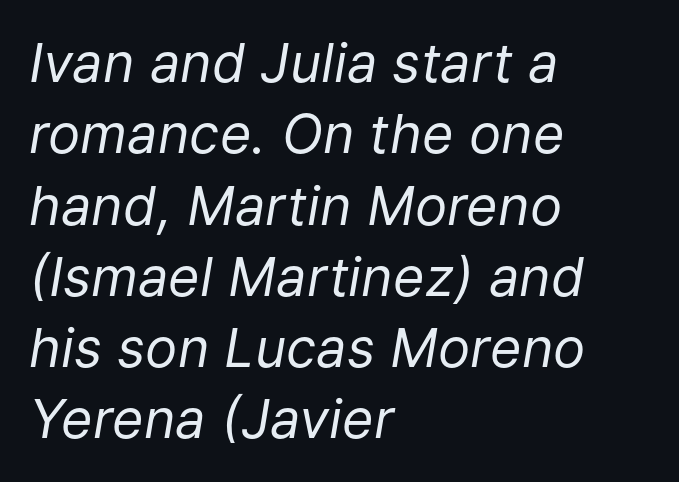
The specimen omits any rule beneath the text block's lines. The rendering applies a slant to the glyphs. Vertical spacing — default. One-word summary of the alignment: left.
